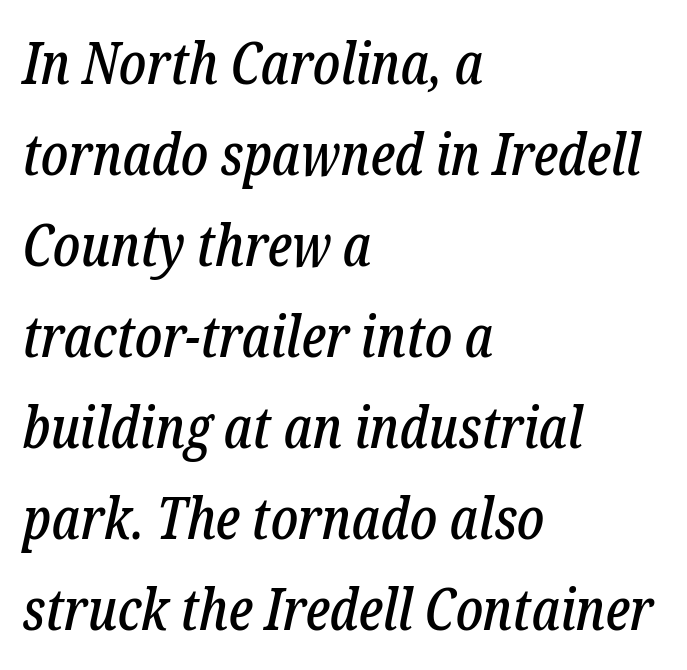
Q: Is the text italic (slanted)? A: Yes, it leans right by about 12 degrees.
Q: Is the typeface a serif or a sans-serif typeface? A: Serif.
Q: Is the text underlined? A: No.
Q: How is the paragraph aligned? A: Left-aligned.
Q: Is the spacing between letters normal or unusually wide? A: Normal.
Q: Is the spacing between lines tight, normal or loose? A: Normal.
Q: Width (condensed, normal, or wide)? A: Condensed.
Q: Stroke contrast? A: Low.
Q: x-height? A: Medium.
Q: Monospaced? A: No.
